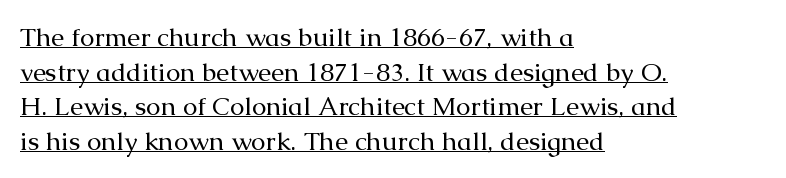
Q: Is the text bold? A: No.
Q: Is the text italic (slanted)? A: No, it is upright.
Q: Is the text underlined? A: Yes.
Q: How is the paragraph aligned? A: Left-aligned.
Q: Is the spacing between letters normal or unusually wide? A: Normal.
Q: Is the spacing between lines tight, normal or loose? A: Normal.
